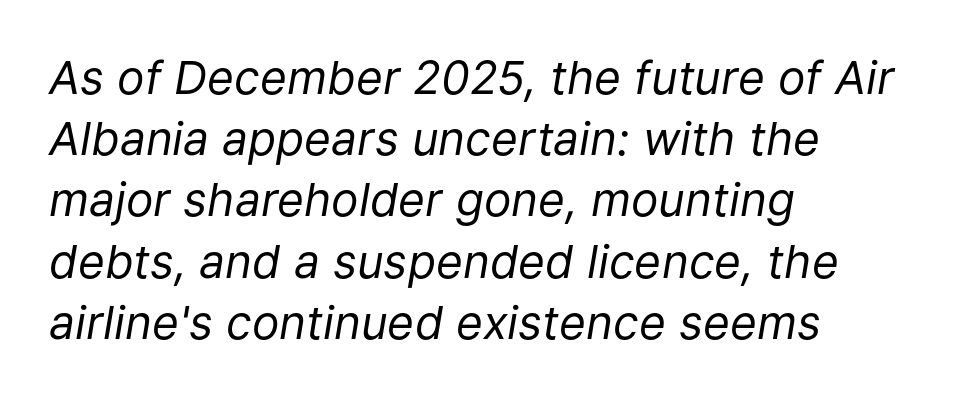
Q: Is the text bold? A: No.
Q: Is the text italic (slanted)? A: Yes, it leans right by about 9 degrees.
Q: Is the text underlined? A: No.
Q: How is the paragraph aligned? A: Left-aligned.
Q: Is the spacing between letters normal or unusually wide? A: Normal.
Q: Is the spacing between lines tight, normal or loose? A: Normal.
Q: Width (condensed, normal, or wide)? A: Normal.
Q: Stroke contrast? A: Low.
Q: x-height? A: Medium.
Q: Monospaced? A: No.
